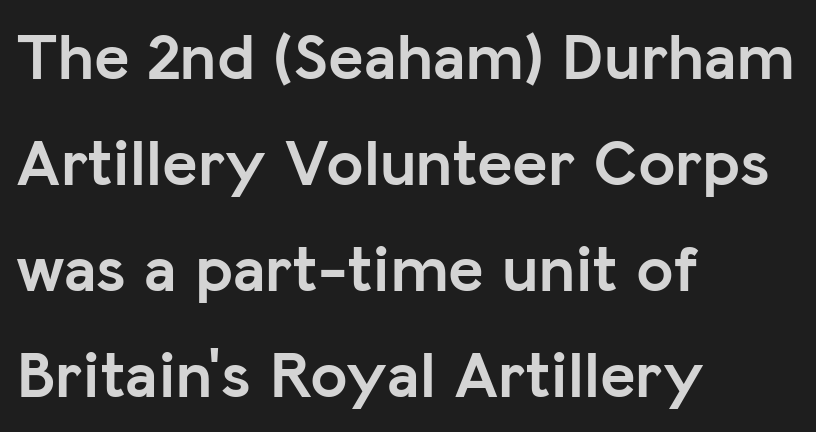
Q: Is the text bold? A: Yes.
Q: Is the text italic (slanted)? A: No, it is upright.
Q: Is the typeface a serif or a sans-serif typeface? A: Sans-serif.
Q: Is the text underlined? A: No.
Q: How is the paragraph aligned? A: Left-aligned.
Q: Is the spacing between letters normal or unusually wide? A: Normal.
Q: Is the spacing between lines tight, normal or loose? A: Normal.
Q: Width (condensed, normal, or wide)? A: Normal.
Q: Stroke contrast? A: Low.
Q: x-height? A: Medium.
Q: Monospaced? A: No.
